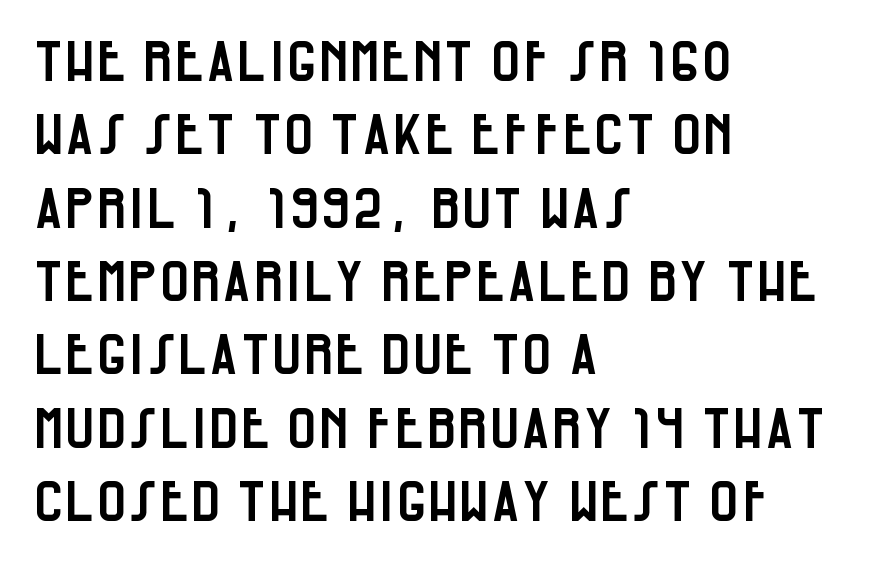
Q: Is the text italic (slanted)? A: No, it is upright.
Q: Is the typeface a serif or a sans-serif typeface? A: Sans-serif.
Q: Is the text underlined? A: No.
Q: How is the paragraph aligned? A: Left-aligned.
Q: Is the spacing between letters normal or unusually wide? A: Normal.
Q: Is the spacing between lines tight, normal or loose? A: Normal.
Q: Width (condensed, normal, or wide)? A: Condensed.
Q: Stroke contrast? A: Low.
Q: x-height? A: Large.
Q: Monospaced? A: No.
